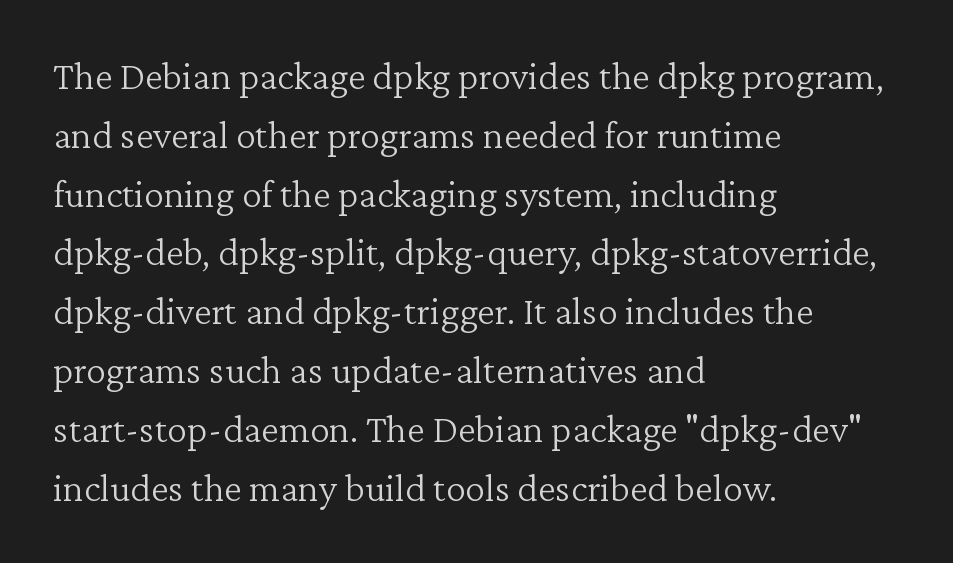
The image shows 40 px light serif type, upright; set left-aligned, normal line spacing (1.47x), normal letter spacing, not underlined; low stroke contrast and a medium x-height.
